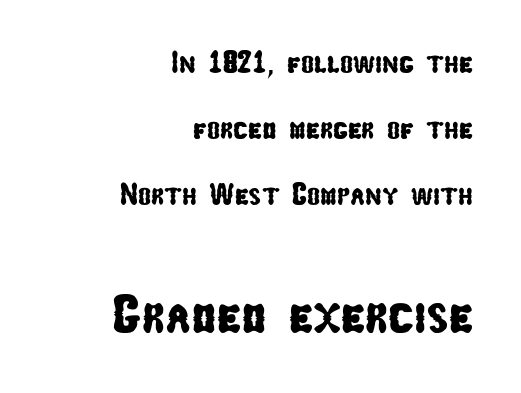
{"serif": "no", "width": "condensed", "stroke_contrast": "low", "x_height": "medium", "monospaced": "no", "underline": "no", "align": "right", "line_spacing": "loose", "line_spacing_ratio": 2.13, "letter_spacing": "normal", "letter_spacing_em": 0.0, "larger_block": "second", "size_ratio": 1.74, "glyph_px": 54}
